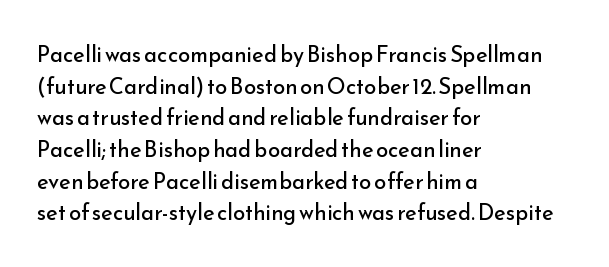
The image shows 22 px text type, upright; set left-aligned, normal line spacing (1.44x), normal letter spacing, not underlined.
